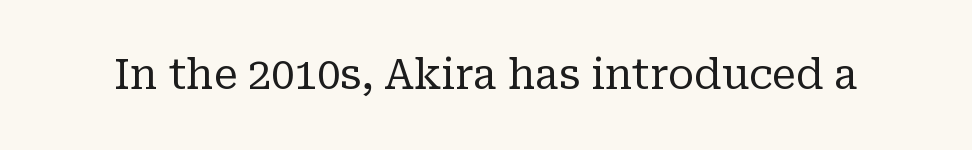
Q: Is the text bold? A: No.
Q: Is the text italic (slanted)? A: No, it is upright.
Q: Is the typeface a serif or a sans-serif typeface? A: Serif.
Q: Is the text underlined? A: No.
Q: Is the spacing between letters normal or unusually wide? A: Normal.
Q: Width (condensed, normal, or wide)? A: Normal.
Q: Stroke contrast? A: Low.
Q: x-height? A: Medium.
Q: Monospaced? A: No.
